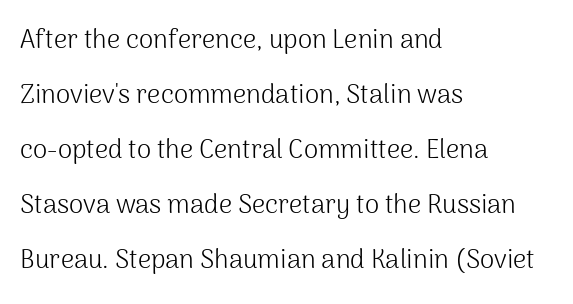
{"italic": "no", "bold": "no", "underline": "no", "align": "left", "line_spacing": "loose", "line_spacing_ratio": 2.12, "letter_spacing": "normal", "letter_spacing_em": 0.0, "glyph_px": 26}
